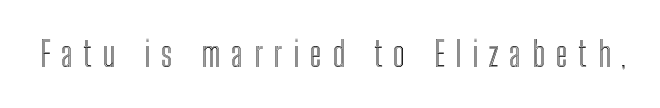
Q: Is the text italic (slanted)? A: No, it is upright.
Q: Is the text underlined? A: No.
Q: Is the spacing between letters normal or unusually wide? A: Unusually wide.
Q: Width (condensed, normal, or wide)? A: Condensed.
Q: x-height? A: Medium.
Q: Monospaced? A: No.
